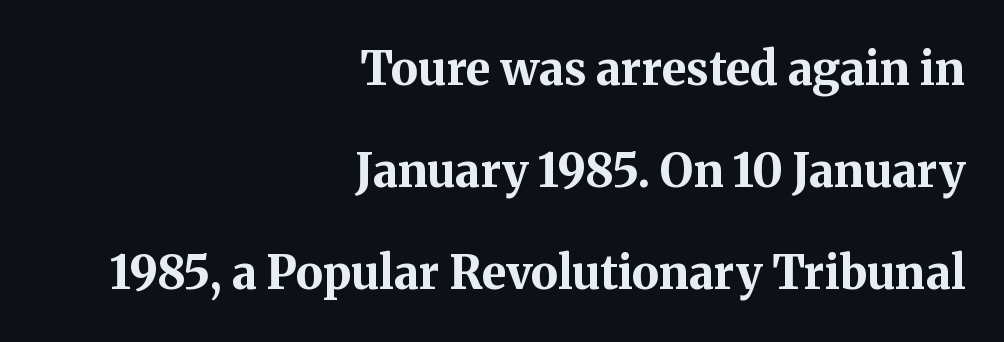
The image shows 46 px bold serif type, upright; set right-aligned, loose line spacing (2.22x), normal letter spacing, not underlined; medium stroke contrast and a medium x-height.
